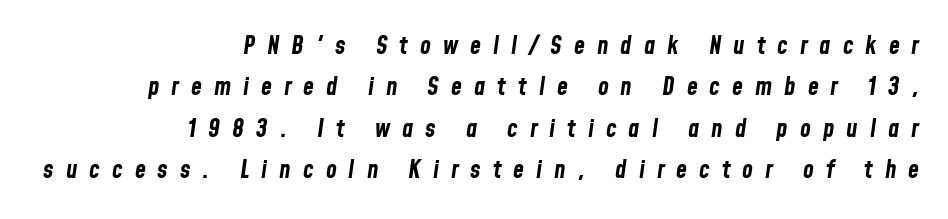
{"italic": "yes", "lean": "right", "slant_degrees": 8, "bold": "yes", "underline": "no", "align": "right", "line_spacing": "normal", "line_spacing_ratio": 1.66, "letter_spacing": "wide", "letter_spacing_em": 0.48, "glyph_px": 25}
